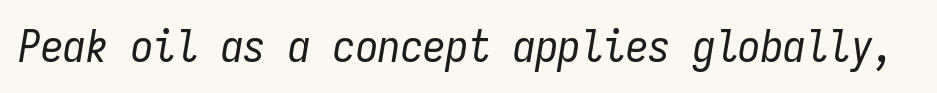
The image shows 45 px regular-weight, condensed type, italic (leaning right), monospaced; set normal letter spacing, not underlined; low stroke contrast and a medium x-height.
